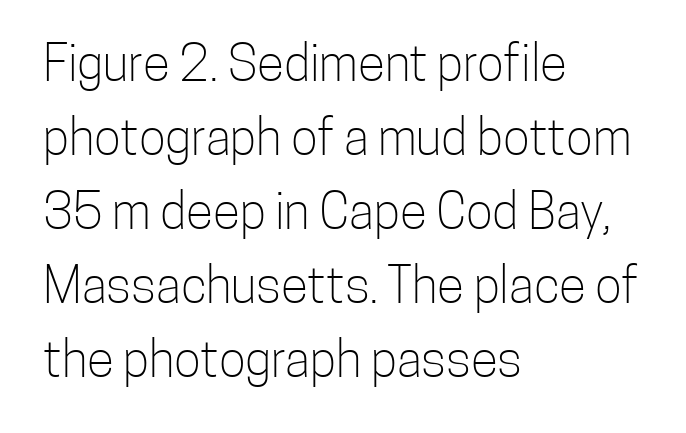
The image shows 50 px light, condensed sans-serif type, upright; set left-aligned, normal line spacing (1.48x), normal letter spacing, not underlined; low stroke contrast and a medium x-height.
